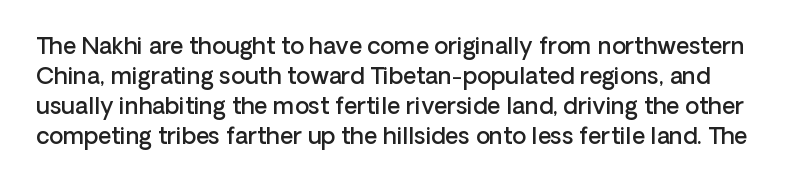
The image shows 23 px text type, upright; set normal line spacing (1.3x), normal letter spacing, not underlined.
